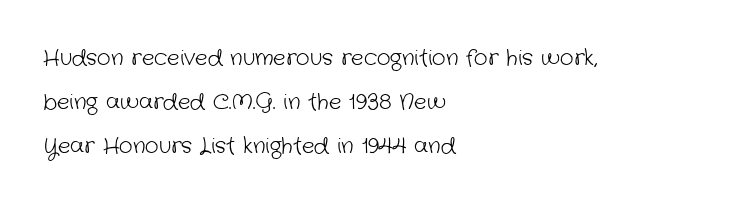
Q: Is the text bold? A: No.
Q: Is the text underlined? A: No.
Q: How is the paragraph aligned? A: Left-aligned.
Q: Is the spacing between letters normal or unusually wide? A: Normal.
Q: Is the spacing between lines tight, normal or loose? A: Loose.
